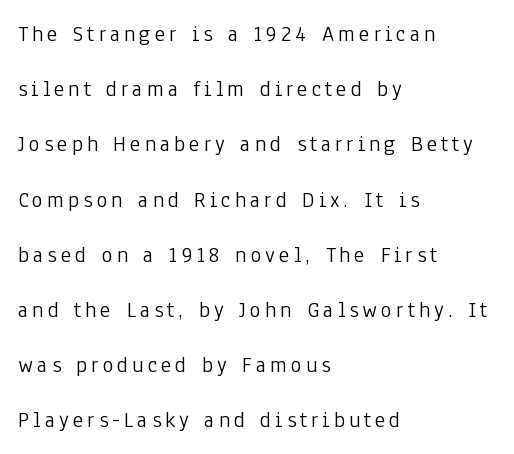
Any mark beneath the type? The region is blank. Think standard paragraph weight, or any step lighter than that. This is roman type, the default non-slanted kind. The vertical gap from one line to the next is large.
